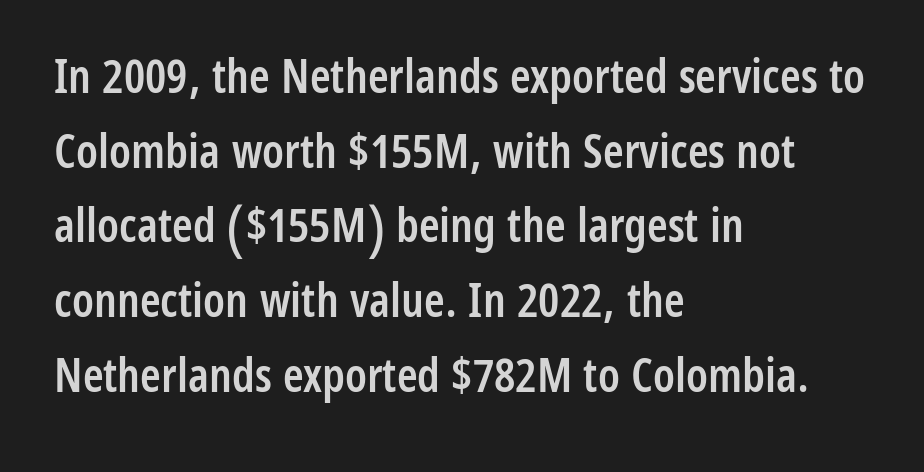
{"serif": "no", "italic": "no", "bold": "semi", "weight": "semibold", "width": "condensed", "stroke_contrast": "low", "x_height": "medium", "monospaced": "no", "underline": "no", "align": "left", "line_spacing": "normal", "line_spacing_ratio": 1.59, "letter_spacing": "normal", "letter_spacing_em": 0.0, "glyph_px": 47}
